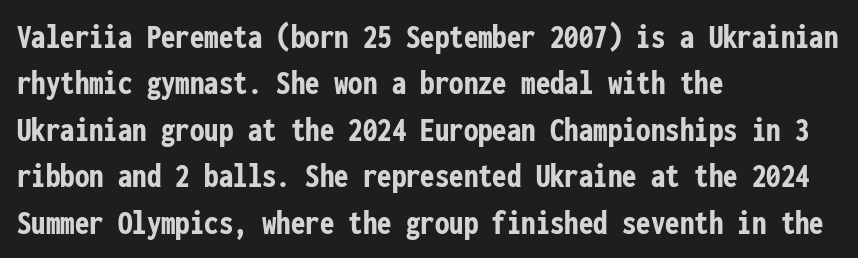
The image shows 36 px semibold, condensed sans-serif type, upright, monospaced; set left-aligned, normal line spacing (1.29x), normal letter spacing, not underlined; low stroke contrast and a medium x-height.
